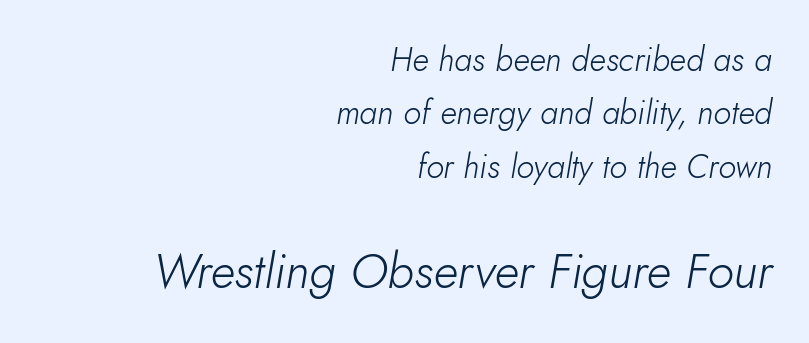
The space directly below the letters is spotless. Vertical spacing — default. The cut favours lightness, reaching ordinary text weight at its darkest. There's an unmistakable incline to the writing here. Varying glyph widths throughout — classic text-font behaviour.
